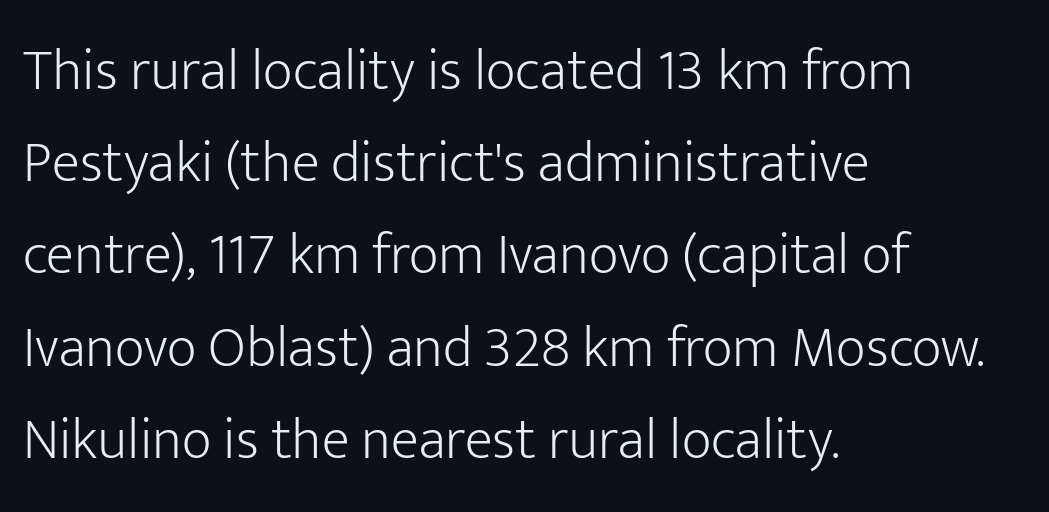
The image shows 58 px light sans-serif type, upright; set left-aligned, normal line spacing (1.59x), normal letter spacing, not underlined; low stroke contrast and a medium x-height.
